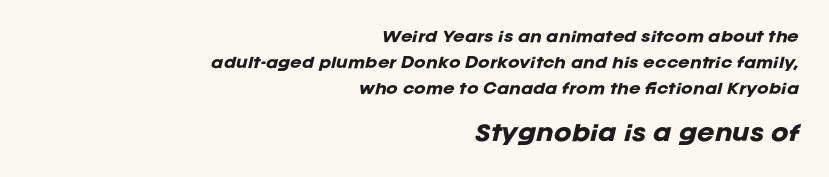
The image shows 21 px bold type, italic (leaning right); set right-aligned, line spacing 1.84x, normal letter spacing, not underlined; the second (bottom) block is 1.5x larger.
